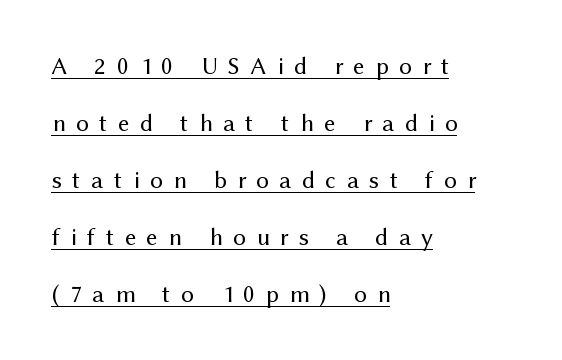
Does the leading feel generous? Absolutely, it's lavish. Every row of glyphs begins at an identical x-position on the left. Every stem runs plumb, perpendicular to the baseline. The passage shown has open, widely tracked lettering throughout. On a weight scale, this lands at 450 or below.
